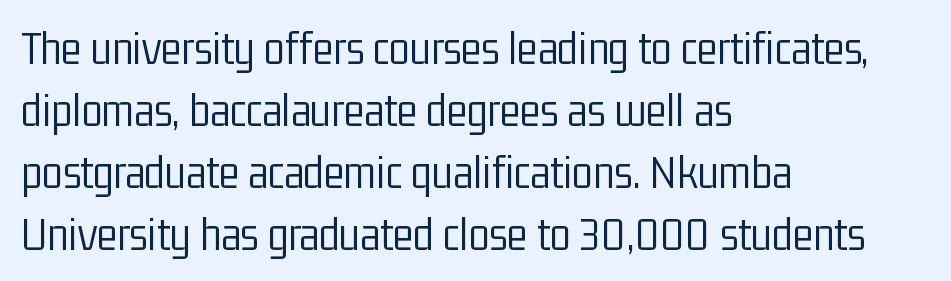
Q: Is the text bold? A: No.
Q: Is the text italic (slanted)? A: No, it is upright.
Q: Is the typeface a serif or a sans-serif typeface? A: Sans-serif.
Q: Is the text underlined? A: No.
Q: How is the paragraph aligned? A: Left-aligned.
Q: Is the spacing between letters normal or unusually wide? A: Normal.
Q: Is the spacing between lines tight, normal or loose? A: Normal.
Q: Width (condensed, normal, or wide)? A: Condensed.
Q: Stroke contrast? A: Low.
Q: x-height? A: Medium.
Q: Monospaced? A: No.
